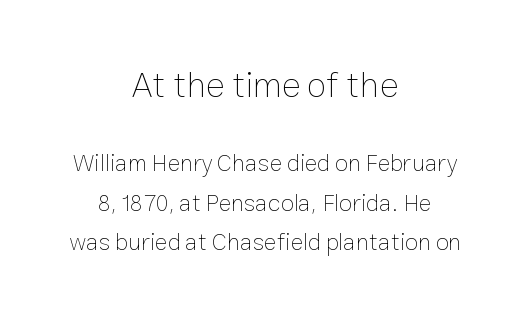
Compared with typical body copy, the letter spacing here is the same. Anything drawn beneath the words? Only blank space. Posture: upright roman. A student would call this center alignment; a typographer would say set centered. The face used here is proportionally spaced, like ordinary book or web type.
